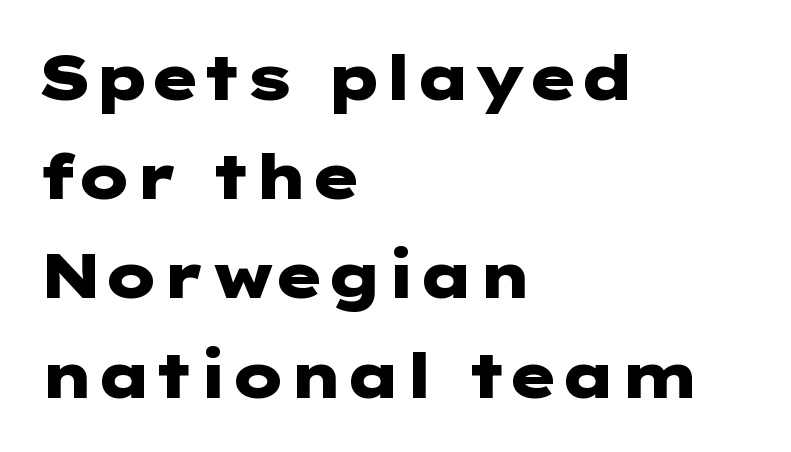
{"serif": "no", "italic": "no", "bold": "yes", "weight": "heavy", "width": "wide", "stroke_contrast": "low", "x_height": "medium", "underline": "no", "align": "left", "line_spacing": "normal", "line_spacing_ratio": 1.6, "letter_spacing": "normal", "letter_spacing_em": 0.0, "glyph_px": 62}
